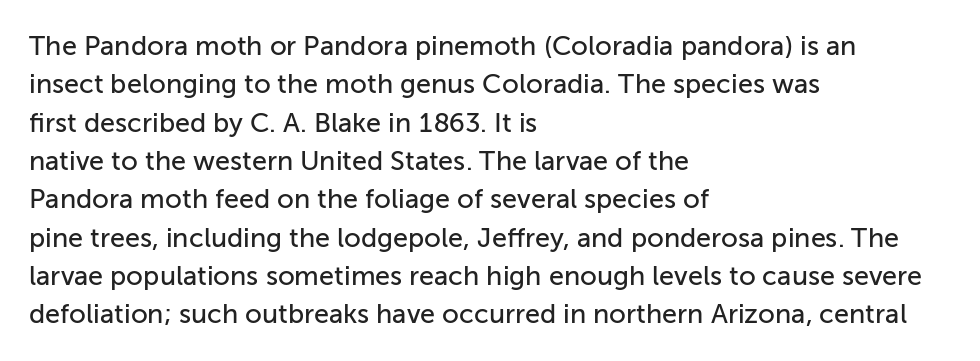
Q: Is the text italic (slanted)? A: No, it is upright.
Q: Is the text underlined? A: No.
Q: How is the paragraph aligned? A: Left-aligned.
Q: Is the spacing between letters normal or unusually wide? A: Normal.
Q: Is the spacing between lines tight, normal or loose? A: Normal.
